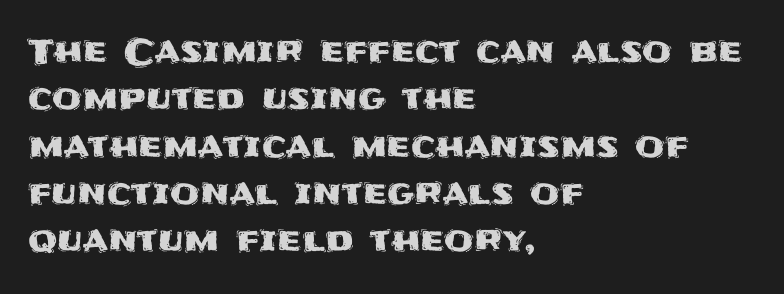
Plain, unruled lines of type. How are the letters spaced? Ordinarily, with no added tracking. Vertical spacing — default. The paragraph has a hard left edge and a soft right edge. Look at the bottom of the vertical strokes: they stop flat, with no serifs.
